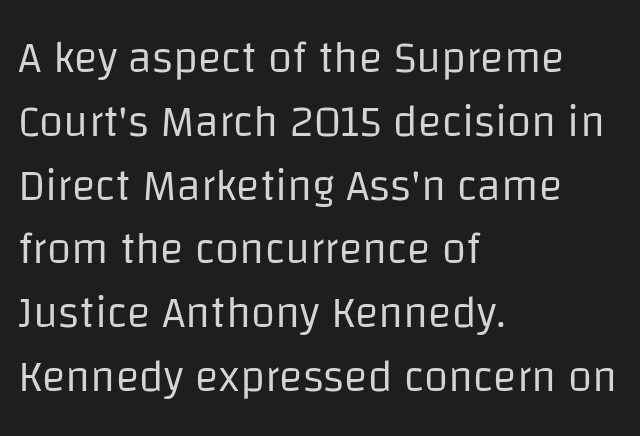
{"serif": "no", "italic": "no", "bold": "no", "weight": "regular", "width": "normal", "stroke_contrast": "low", "x_height": "large", "monospaced": "no", "underline": "no", "align": "left", "line_spacing": "normal", "line_spacing_ratio": 1.45, "letter_spacing": "normal", "letter_spacing_em": 0.0, "glyph_px": 44}
